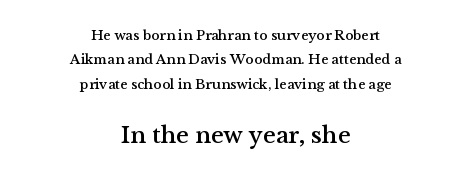
Q: Is the text italic (slanted)? A: No, it is upright.
Q: Is the text underlined? A: No.
Q: How is the paragraph aligned? A: Centered.
Q: Is the spacing between letters normal or unusually wide? A: Normal.
Q: Which block of text is set in a larger size, the first (top) or the second (bottom)? A: The second (bottom) one.
